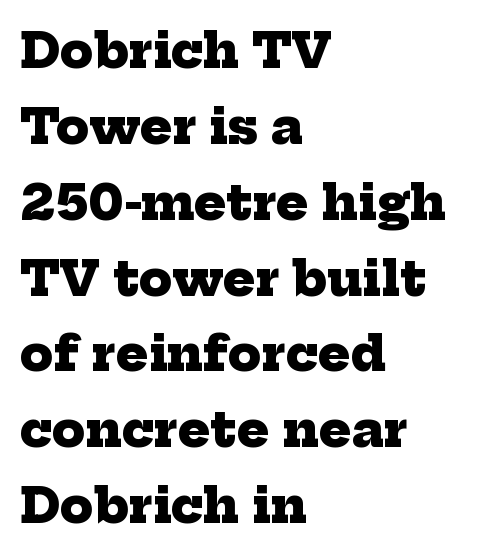
{"serif": "yes", "bold": "yes", "weight": "heavy", "width": "normal", "stroke_contrast": "low", "x_height": "medium", "monospaced": "no", "underline": "no", "align": "left", "line_spacing": "normal", "line_spacing_ratio": 1.58, "letter_spacing": "normal", "letter_spacing_em": 0.0, "glyph_px": 48}
